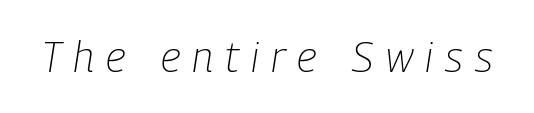
{"italic": "yes", "lean": "right", "slant_degrees": 9, "bold": "no", "weight": "light", "width": "condensed", "stroke_contrast": "low", "x_height": "medium", "monospaced": "no", "underline": "no", "letter_spacing": "wide", "letter_spacing_em": 0.29, "glyph_px": 42}
